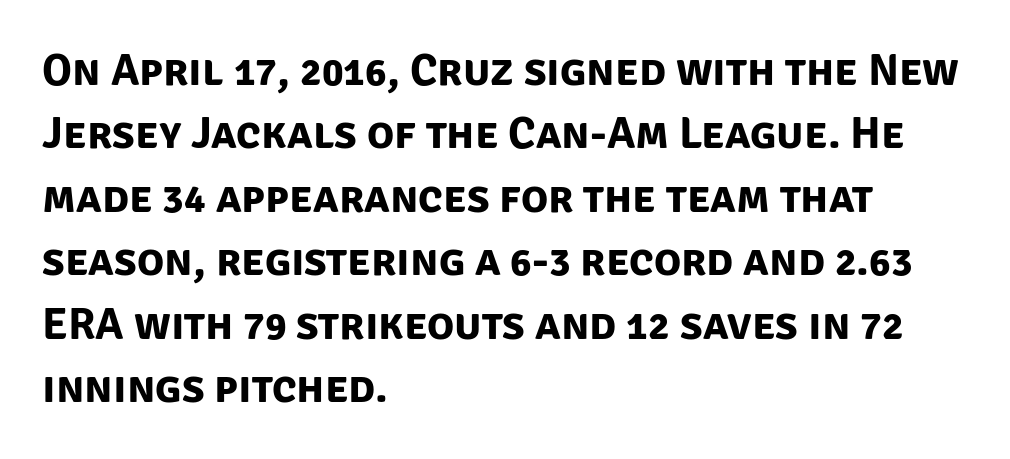
Q: Is the text bold? A: Yes.
Q: Is the typeface a serif or a sans-serif typeface? A: Sans-serif.
Q: Is the text underlined? A: No.
Q: How is the paragraph aligned? A: Left-aligned.
Q: Is the spacing between letters normal or unusually wide? A: Normal.
Q: Is the spacing between lines tight, normal or loose? A: Normal.
Q: Width (condensed, normal, or wide)? A: Normal.
Q: Stroke contrast? A: Low.
Q: x-height? A: Large.
Q: Monospaced? A: No.
